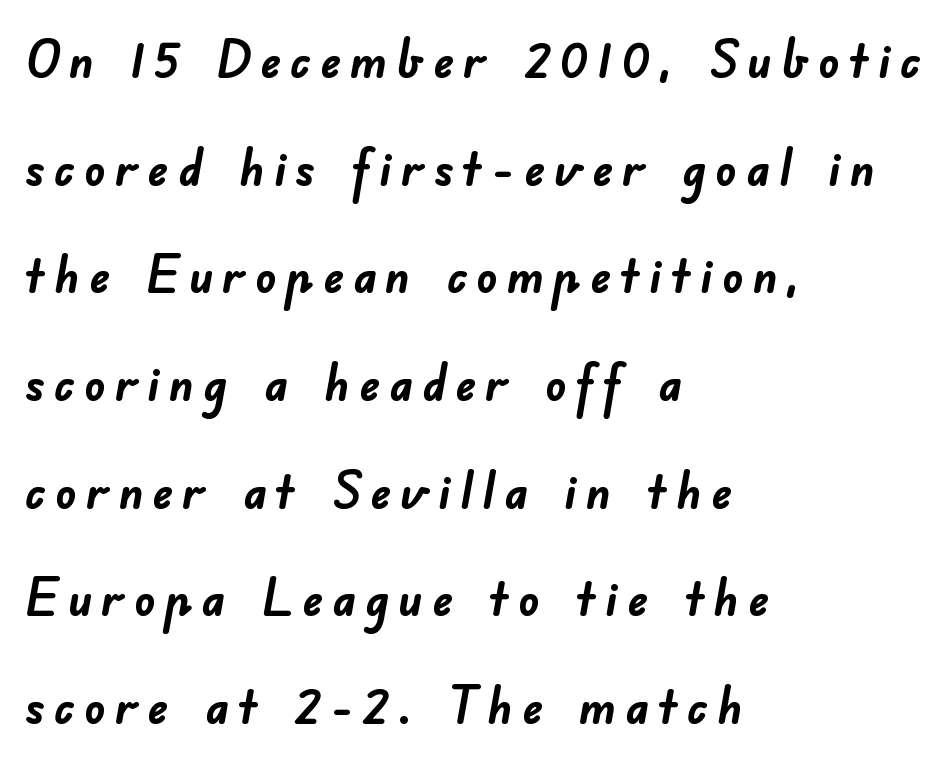
How would I describe the line gaps? Wide and relaxed. Proportional: the letters do not fall into vertical columns. Descenders are the only things crossing below the line. Reading down the block, your eye returns to a fixed left position each line. This sample uses a sans-serif face. Weight check: bold — yes, fully.
